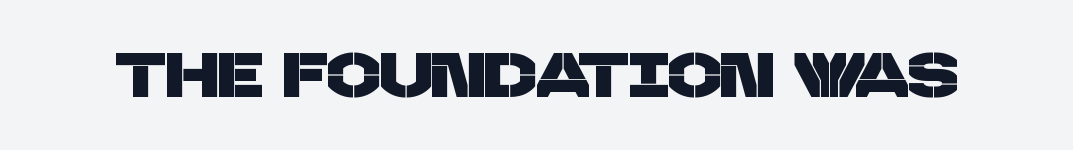
Q: Is the typeface a serif or a sans-serif typeface? A: Sans-serif.
Q: Is the text underlined? A: No.
Q: Is the spacing between letters normal or unusually wide? A: Normal.
Q: Width (condensed, normal, or wide)? A: Normal.
Q: Stroke contrast? A: Low.
Q: x-height? A: Large.
Q: Monospaced? A: No.
